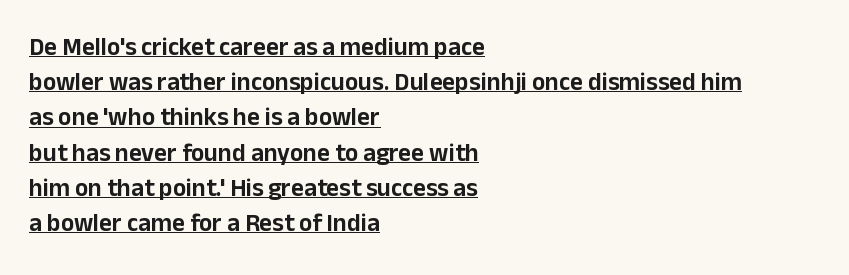
The image shows 25 px text type, upright; set left-aligned, normal line spacing (1.41x), normal letter spacing, underlined.
